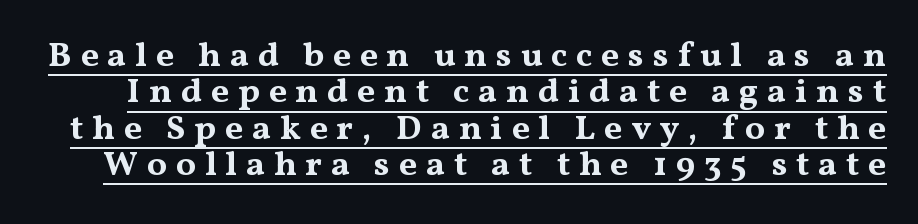
{"serif": "yes", "italic": "no", "bold": "yes", "weight": "bold", "width": "wide", "stroke_contrast": "medium", "x_height": "medium", "monospaced": "no", "underline": "yes", "line_spacing": "tight", "line_spacing_ratio": 1.04, "letter_spacing": "wide", "letter_spacing_em": 0.25, "glyph_px": 35}
